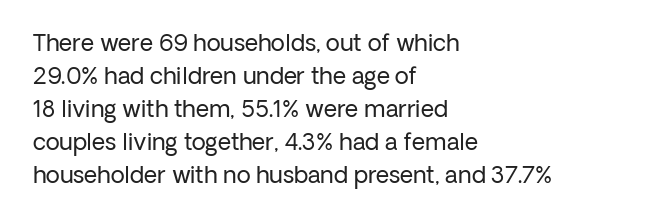
The image shows 23 px text type, upright; set left-aligned, normal line spacing (1.44x), normal letter spacing, not underlined.
